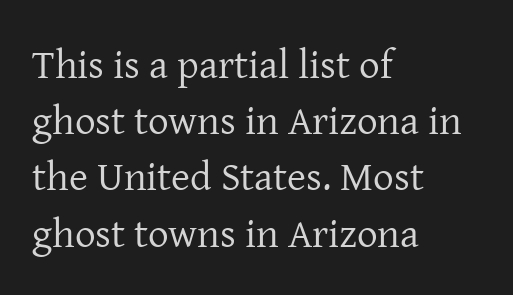
{"serif": "yes", "italic": "no", "bold": "no", "weight": "regular", "width": "normal", "stroke_contrast": "low", "x_height": "medium", "monospaced": "no", "underline": "no", "align": "left", "line_spacing": "normal", "line_spacing_ratio": 1.37, "letter_spacing": "normal", "letter_spacing_em": 0.0, "glyph_px": 41}
